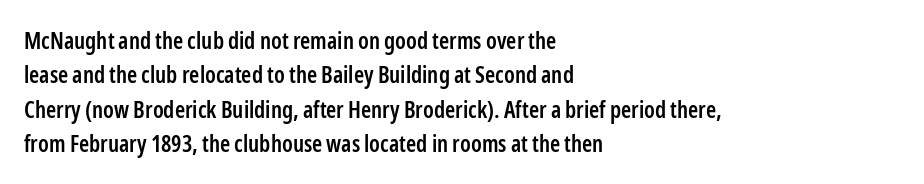
The sample has been set in demibold, a notch under bold. Students, observe: this is what conventionally led text looks like. All the whitespace from short lines collects on the right. Descenders are the only things crossing below the line.
